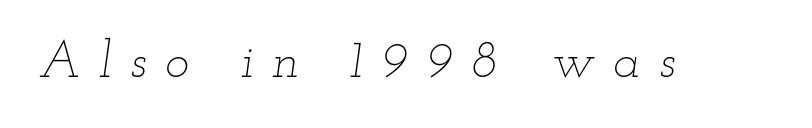
{"italic": "yes", "lean": "right", "slant_degrees": 12, "bold": "no", "weight": "thin", "width": "wide", "stroke_contrast": "low", "x_height": "small", "monospaced": "no", "underline": "no", "letter_spacing": "wide", "letter_spacing_em": 0.36, "glyph_px": 51}
